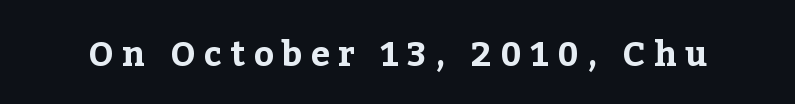
The image shows 34 px bold serif type, upright; set unusually wide letter spacing (+0.25 em), not underlined; low stroke contrast and a medium x-height.
